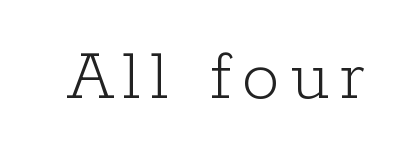
Q: Is the text bold? A: No.
Q: Is the text italic (slanted)? A: No, it is upright.
Q: Is the typeface a serif or a sans-serif typeface? A: Serif.
Q: Is the text underlined? A: No.
Q: Width (condensed, normal, or wide)? A: Normal.
Q: Stroke contrast? A: Low.
Q: x-height? A: Medium.
Q: Monospaced? A: No.
